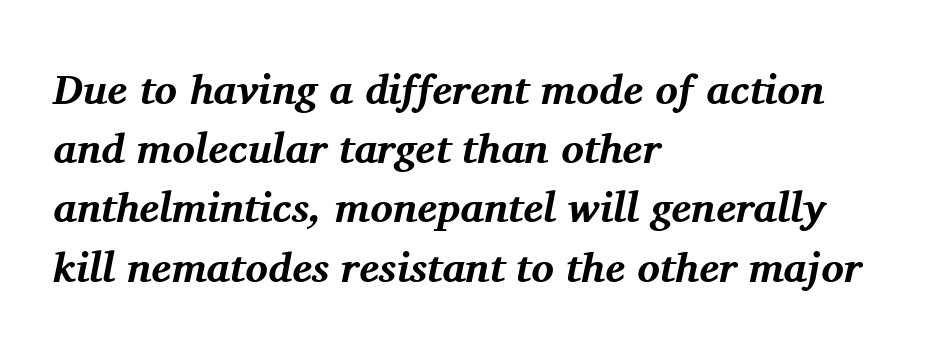
The image shows 42 px bold serif type, italic (leaning right); set left-aligned, normal line spacing (1.41x), normal letter spacing, not underlined; medium stroke contrast and a medium x-height.
